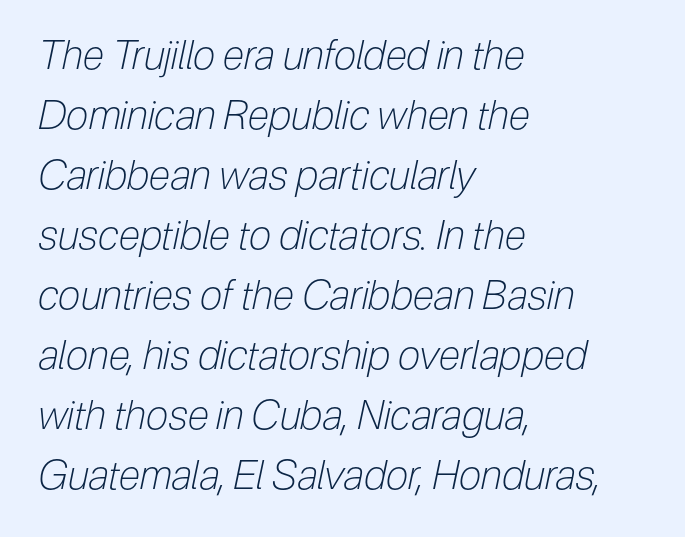
Think standard paragraph weight, or any step lighter than that. When letters slant like this, we call the style italic. Descenders hang freely into open space. Students, note that the glyphs here touch the page at normal intervals. The passage is arranged the way most books set body copy — flush left.
